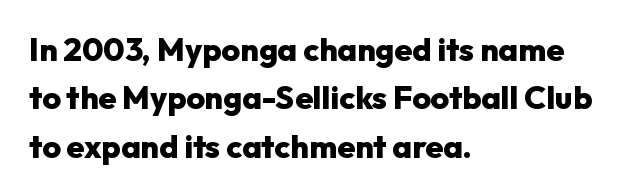
The image shows 32 px heavy sans-serif type, upright; set left-aligned, normal line spacing (1.51x), normal letter spacing, not underlined; low stroke contrast and a medium x-height.
